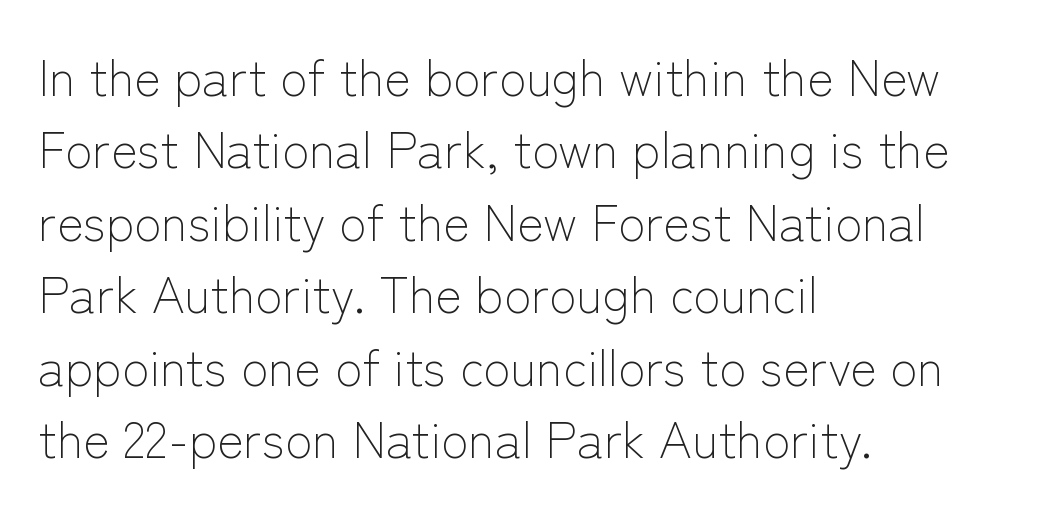
The image shows 50 px light sans-serif type, upright; set left-aligned, normal line spacing (1.45x), normal letter spacing, not underlined; low stroke contrast and a medium x-height.
